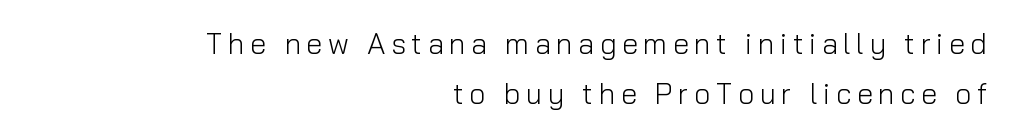
Honestly, there is no underline to notice here at all. A quiet, ordinary-to-light weight characterises the typeface. Each letter's strokes conclude bluntly, with no projecting serifs. Nope, not italic — everything's standing straight.
